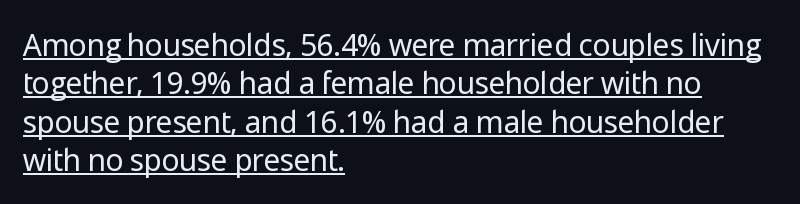
The image shows 30 px regular-weight sans-serif type, upright; set left-aligned, normal line spacing (1.28x), normal letter spacing, underlined; low stroke contrast and a medium x-height.
